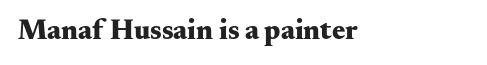
When letters stand straight like this, we call the style roman or upright. These lines are rendered in a variable-pitch font. The rendering keeps characters at their native spacing. This rendering features lettering with no underline.
